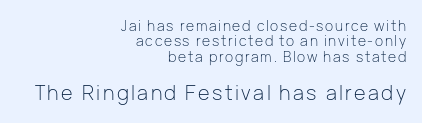
Right-aligned paragraph, ragged on the left. Is the type heavy? It reads as light-to-regular instead. The axis of the letterforms is exactly vertical. Successive baselines arrive quickly, one right under another. Small over large — that's the arrangement of the two blocks here.
